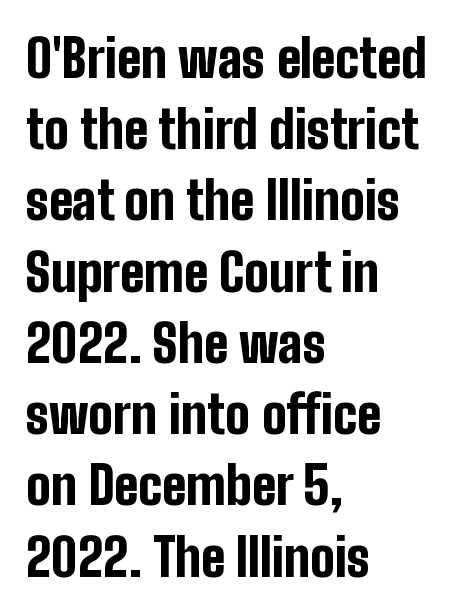
The image shows 52 px bold, condensed sans-serif type, upright; set left-aligned, normal line spacing (1.37x), normal letter spacing, not underlined; low stroke contrast and a medium x-height.
